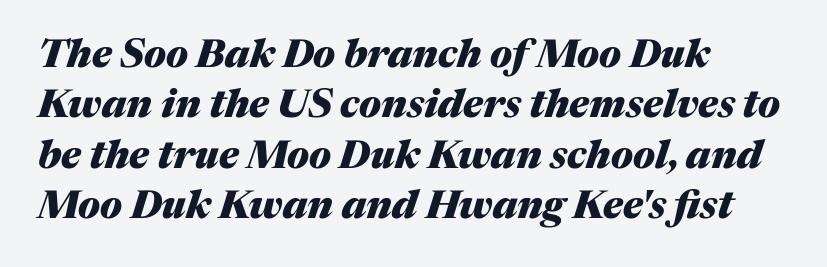
Whoever set this chose a conventional vertical rhythm. Posture: slanted. Spacing verdict: proportional, widths tailored to each character. Here the glyphs are tracked normally, forming tight word shapes.
